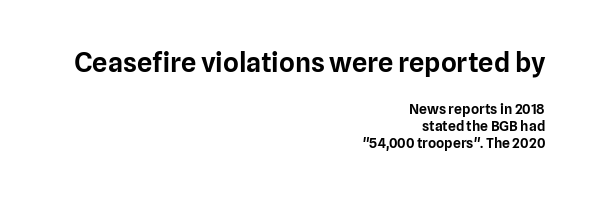
The image shows 27 px text type, upright; set right-aligned, line spacing 1.21x, normal letter spacing, not underlined; the first (top) block is 1.93x larger.
